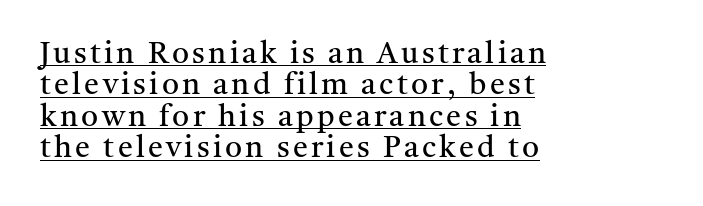
The image shows 30 px regular-weight serif type, upright; set left-aligned, tight line spacing (1.05x), underlined; medium stroke contrast and a medium x-height.
